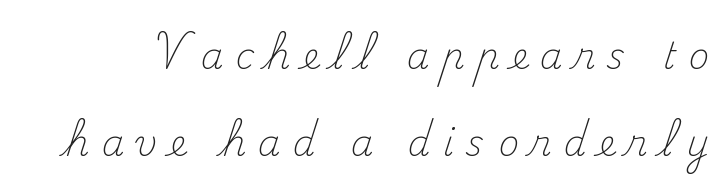
The image shows 36 px light serif type; set loose line spacing (2.41x), unusually wide letter spacing (+0.34 em), not underlined; medium stroke contrast and a small x-height.
